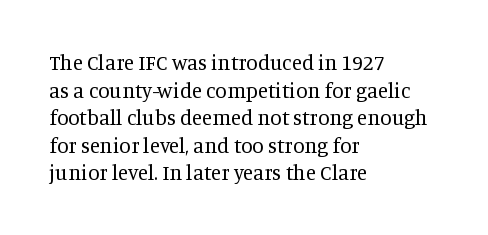
Q: Is the text bold? A: No.
Q: Is the text italic (slanted)? A: No, it is upright.
Q: Is the text underlined? A: No.
Q: How is the paragraph aligned? A: Left-aligned.
Q: Is the spacing between letters normal or unusually wide? A: Normal.
Q: Is the spacing between lines tight, normal or loose? A: Normal.
